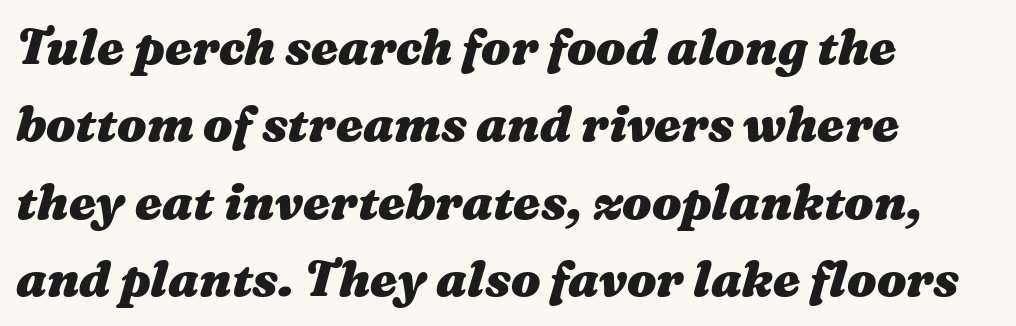
The image shows 49 px heavy, wide type, italic (leaning right); set left-aligned, normal line spacing (1.58x), normal letter spacing, not underlined; medium stroke contrast and a medium x-height.
